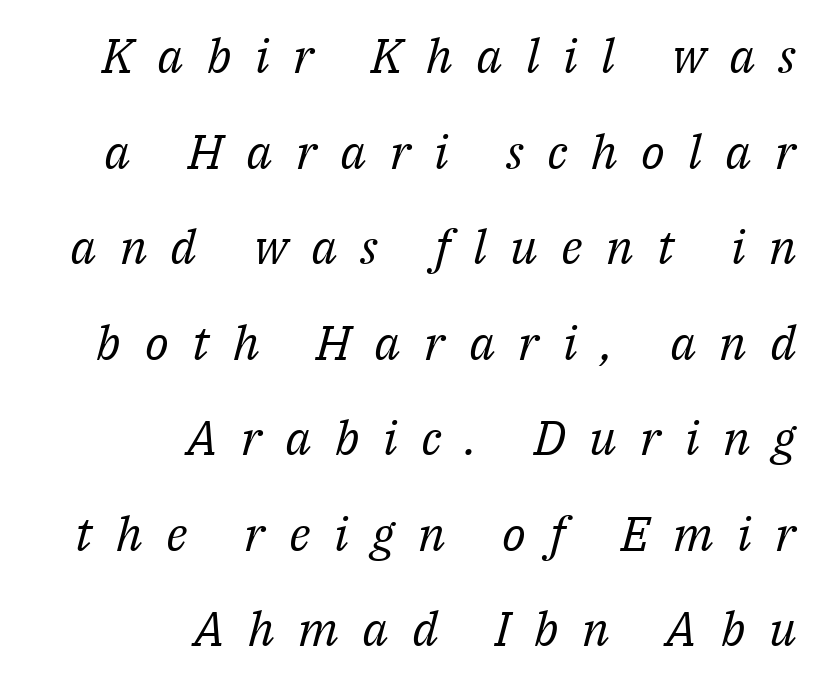
Q: Is the text bold? A: No.
Q: Is the text italic (slanted)? A: Yes, it leans right by about 14 degrees.
Q: Is the typeface a serif or a sans-serif typeface? A: Serif.
Q: Is the text underlined? A: No.
Q: How is the paragraph aligned? A: Right-aligned.
Q: Is the spacing between letters normal or unusually wide? A: Unusually wide.
Q: Is the spacing between lines tight, normal or loose? A: Loose.
Q: Width (condensed, normal, or wide)? A: Normal.
Q: Stroke contrast? A: Medium.
Q: x-height? A: Medium.
Q: Monospaced? A: No.
